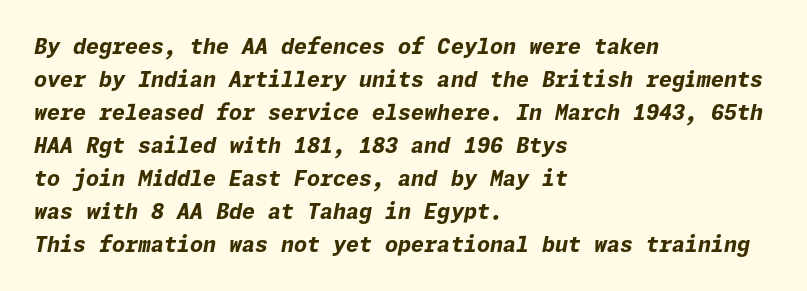
If you drew a line through each stem, it would be angled. Honestly, the letter spacing is just normal — you wouldn't notice it. Chunky letters — that's bold for sure. Bare-footed words on every line.
